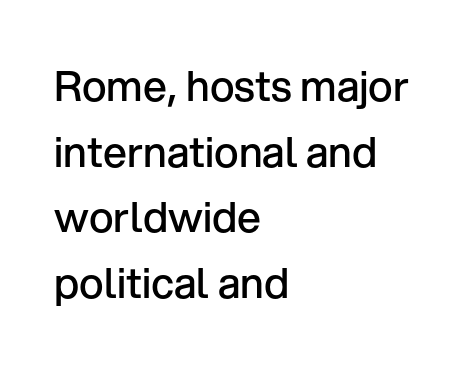
Q: Is the text bold? A: Semi-bold.
Q: Is the text italic (slanted)? A: No, it is upright.
Q: Is the typeface a serif or a sans-serif typeface? A: Sans-serif.
Q: Is the text underlined? A: No.
Q: How is the paragraph aligned? A: Left-aligned.
Q: Is the spacing between letters normal or unusually wide? A: Normal.
Q: Is the spacing between lines tight, normal or loose? A: Normal.
Q: Width (condensed, normal, or wide)? A: Normal.
Q: Stroke contrast? A: Low.
Q: x-height? A: Medium.
Q: Monospaced? A: No.
